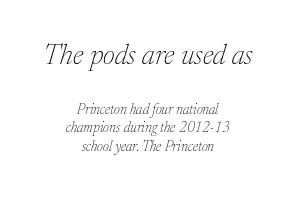
{"serif": "yes", "italic": "yes", "lean": "right", "slant_degrees": 17, "bold": "no", "weight": "thin", "width": "normal", "stroke_contrast": "medium", "x_height": "medium", "monospaced": "no", "underline": "no", "align": "center", "line_spacing": "normal", "line_spacing_ratio": 1.33, "letter_spacing": "normal", "letter_spacing_em": 0.0, "larger_block": "first", "size_ratio": 2.0, "glyph_px": 28}
